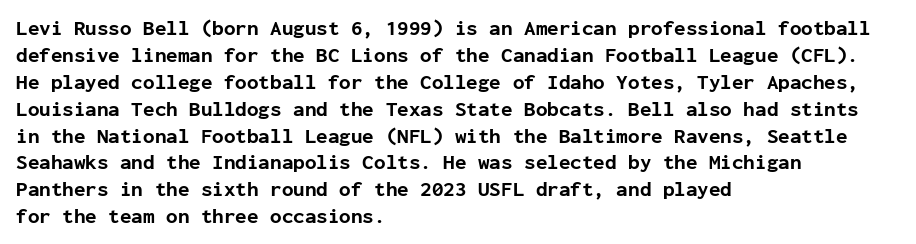
Q: Is the text bold? A: Yes.
Q: Is the text italic (slanted)? A: No, it is upright.
Q: Is the text underlined? A: No.
Q: How is the paragraph aligned? A: Left-aligned.
Q: Is the spacing between letters normal or unusually wide? A: Normal.
Q: Is the spacing between lines tight, normal or loose? A: Normal.
